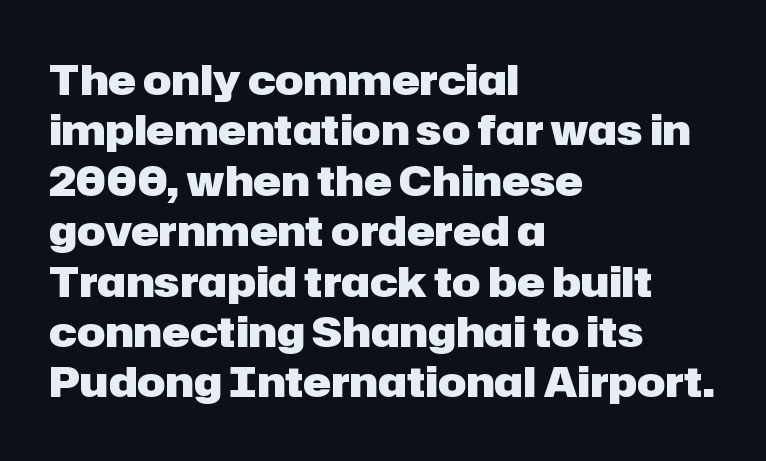
The image shows 42 px heavy sans-serif type, upright; set left-aligned, line spacing 1.2x, normal letter spacing, not underlined; low stroke contrast and a medium x-height.
